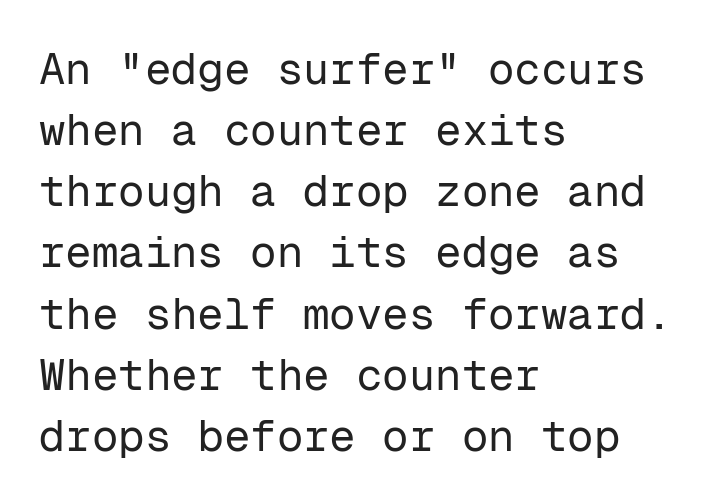
Q: Is the text bold? A: No.
Q: Is the text italic (slanted)? A: No, it is upright.
Q: Is the typeface a serif or a sans-serif typeface? A: Sans-serif.
Q: Is the text underlined? A: No.
Q: How is the paragraph aligned? A: Left-aligned.
Q: Is the spacing between letters normal or unusually wide? A: Normal.
Q: Is the spacing between lines tight, normal or loose? A: Normal.
Q: Width (condensed, normal, or wide)? A: Normal.
Q: Stroke contrast? A: Low.
Q: x-height? A: Medium.
Q: Monospaced? A: Yes.
